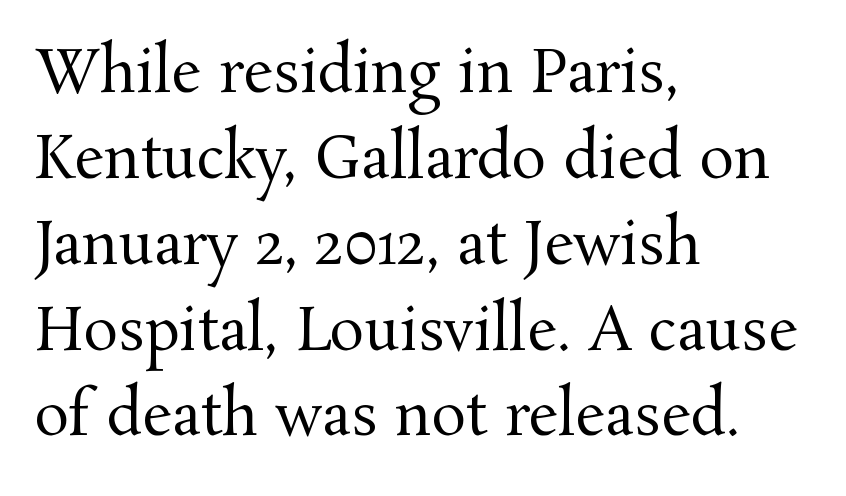
Q: Is the text bold? A: No.
Q: Is the text italic (slanted)? A: No, it is upright.
Q: Is the typeface a serif or a sans-serif typeface? A: Serif.
Q: Is the text underlined? A: No.
Q: How is the paragraph aligned? A: Left-aligned.
Q: Is the spacing between letters normal or unusually wide? A: Normal.
Q: Is the spacing between lines tight, normal or loose? A: Normal.
Q: Width (condensed, normal, or wide)? A: Normal.
Q: Stroke contrast? A: Medium.
Q: x-height? A: Medium.
Q: Monospaced? A: No.
